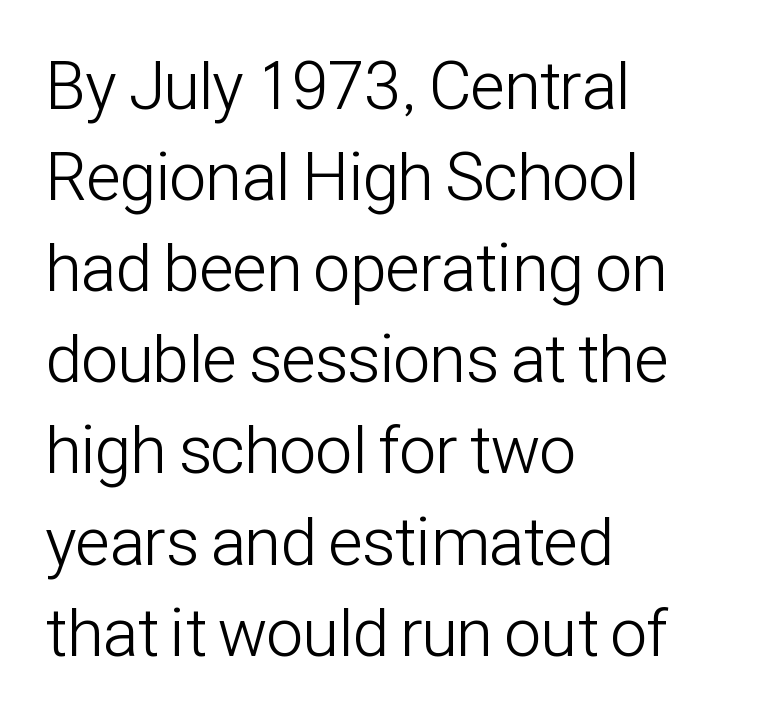
{"serif": "no", "italic": "no", "bold": "no", "weight": "light", "width": "condensed", "stroke_contrast": "low", "x_height": "medium", "monospaced": "no", "underline": "no", "align": "left", "line_spacing": "normal", "line_spacing_ratio": 1.36, "letter_spacing": "normal", "letter_spacing_em": 0.0, "glyph_px": 67}
